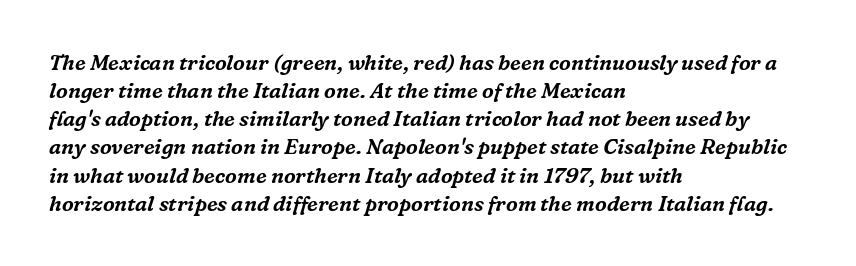
The image shows 21 px text type, italic (leaning right); set left-aligned, normal line spacing (1.34x), normal letter spacing, not underlined.
